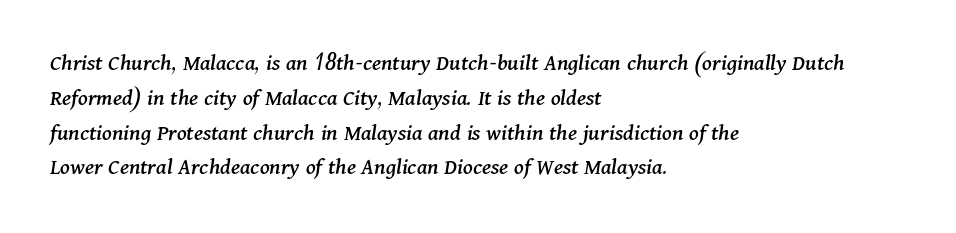
When letters slant like this, we call the style italic. Every row of glyphs begins at an identical x-position on the left. Is there much room between lines? A standard amount, neither cramped nor airy. Inter-character spacing is left at the font's built-in metrics. A clean baseline with only descenders dipping below it.
